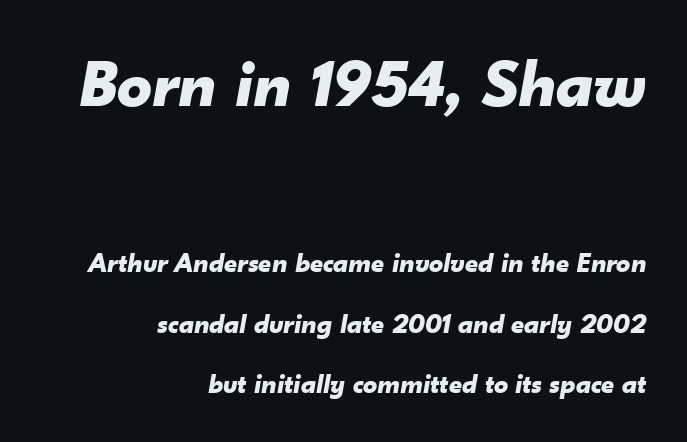
{"italic": "yes", "lean": "right", "slant_degrees": 10, "bold": "yes", "weight": "bold", "width": "normal", "stroke_contrast": "low", "x_height": "small", "monospaced": "no", "underline": "no", "align": "right", "line_spacing": "loose", "line_spacing_ratio": 2.16, "letter_spacing": "normal", "letter_spacing_em": 0.0, "larger_block": "first", "size_ratio": 2.46, "glyph_px": 69}
